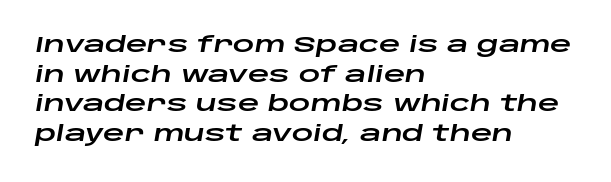
The image shows 21 px text type, italic (leaning right); set left-aligned, normal line spacing (1.41x), normal letter spacing, not underlined.
